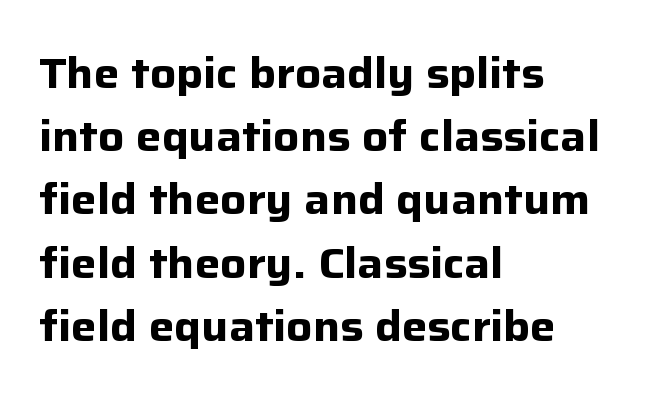
Q: Is the text bold? A: Yes.
Q: Is the text italic (slanted)? A: No, it is upright.
Q: Is the typeface a serif or a sans-serif typeface? A: Sans-serif.
Q: Is the text underlined? A: No.
Q: How is the paragraph aligned? A: Left-aligned.
Q: Is the spacing between letters normal or unusually wide? A: Normal.
Q: Is the spacing between lines tight, normal or loose? A: Normal.
Q: Width (condensed, normal, or wide)? A: Normal.
Q: Stroke contrast? A: Low.
Q: x-height? A: Medium.
Q: Monospaced? A: No.
